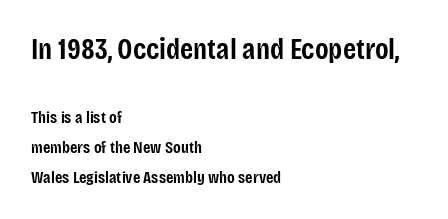
The image shows 30 px semibold, condensed sans-serif type, upright; set left-aligned, line spacing 1.75x, normal letter spacing, not underlined; the first (top) block is 1.76x larger; low stroke contrast and a large x-height.
